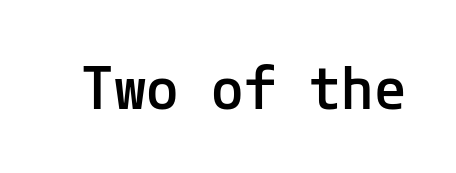
Q: Is the text bold? A: Semi-bold.
Q: Is the text italic (slanted)? A: No, it is upright.
Q: Is the typeface a serif or a sans-serif typeface? A: Sans-serif.
Q: Is the text underlined? A: No.
Q: Is the spacing between letters normal or unusually wide? A: Normal.
Q: Width (condensed, normal, or wide)? A: Normal.
Q: Stroke contrast? A: Low.
Q: x-height? A: Medium.
